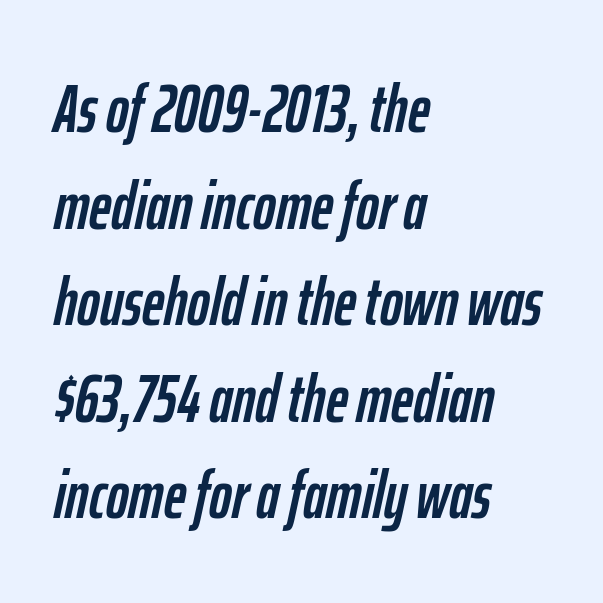
{"italic": "yes", "lean": "right", "slant_degrees": 12, "width": "condensed", "stroke_contrast": "low", "x_height": "medium", "monospaced": "no", "underline": "no", "align": "left", "line_spacing": "normal", "line_spacing_ratio": 1.42, "letter_spacing": "normal", "letter_spacing_em": 0.0, "glyph_px": 68}
